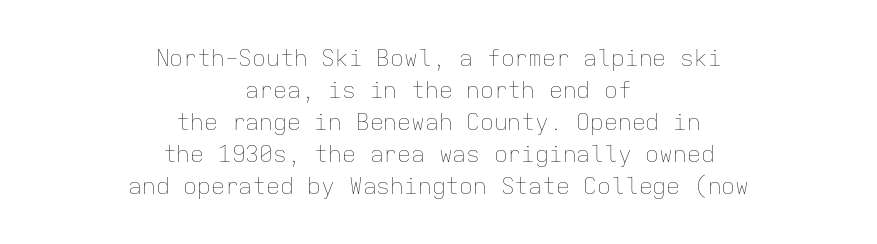
Q: Is the text bold? A: No.
Q: Is the text italic (slanted)? A: No, it is upright.
Q: Is the text underlined? A: No.
Q: How is the paragraph aligned? A: Centered.
Q: Is the spacing between letters normal or unusually wide? A: Normal.
Q: Is the spacing between lines tight, normal or loose? A: Normal.
